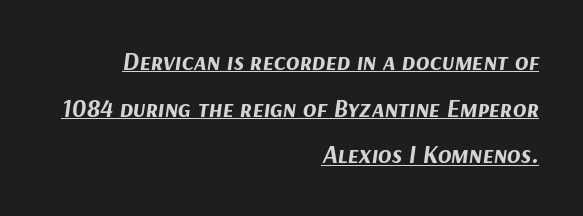
The image shows 25 px bold type, italic (leaning right); set right-aligned, line spacing 1.87x, normal letter spacing, underlined.
